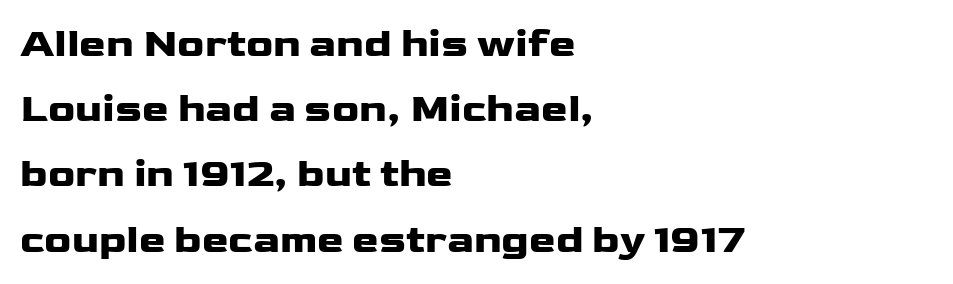
The image shows 40 px heavy, wide sans-serif type, upright; set left-aligned, normal line spacing (1.63x), normal letter spacing, not underlined; low stroke contrast and a medium x-height.
